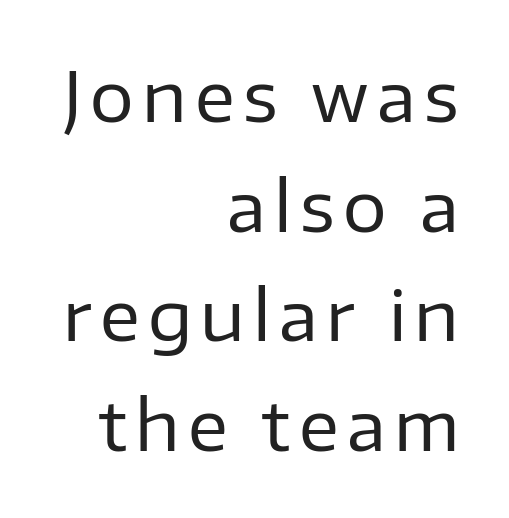
{"serif": "no", "italic": "no", "bold": "no", "weight": "regular", "width": "normal", "stroke_contrast": "low", "x_height": "medium", "monospaced": "no", "underline": "no", "align": "right", "line_spacing": "normal", "line_spacing_ratio": 1.59, "glyph_px": 69}
